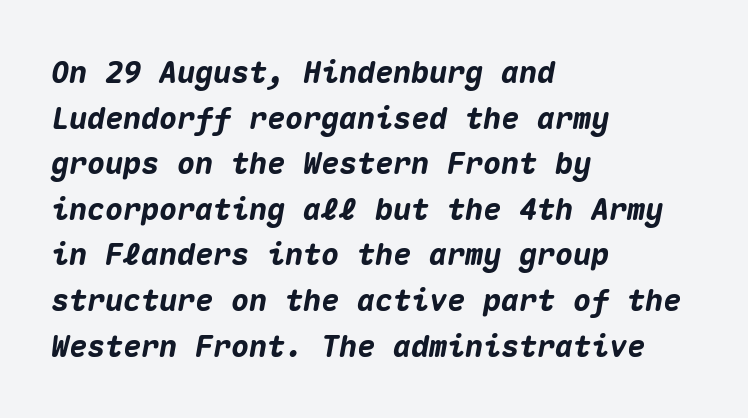
Q: Is the text bold? A: Yes.
Q: Is the text italic (slanted)? A: Yes, it leans right by about 10 degrees.
Q: Is the text underlined? A: No.
Q: How is the paragraph aligned? A: Left-aligned.
Q: Is the spacing between letters normal or unusually wide? A: Normal.
Q: Is the spacing between lines tight, normal or loose? A: Normal.
Q: Width (condensed, normal, or wide)? A: Normal.
Q: Stroke contrast? A: Medium.
Q: x-height? A: Medium.
Q: Monospaced? A: Yes.
